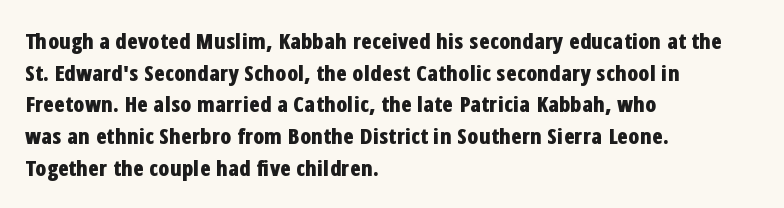
Q: Is the text bold? A: Yes.
Q: Is the text italic (slanted)? A: No, it is upright.
Q: Is the text underlined? A: No.
Q: How is the paragraph aligned? A: Left-aligned.
Q: Is the spacing between letters normal or unusually wide? A: Normal.
Q: Is the spacing between lines tight, normal or loose? A: Normal.
